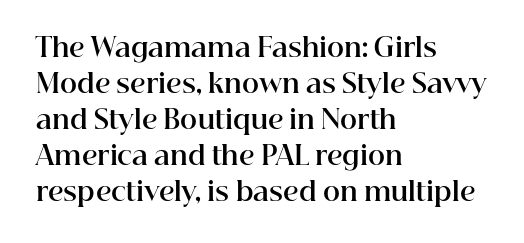
Weight: bold. Inter-character spacing is left at the font's built-in metrics. Check the space under the baseline: it is left empty. These lines sit exactly where default settings would place them. Compared with a centered layout, this one pins lines to the left instead.
